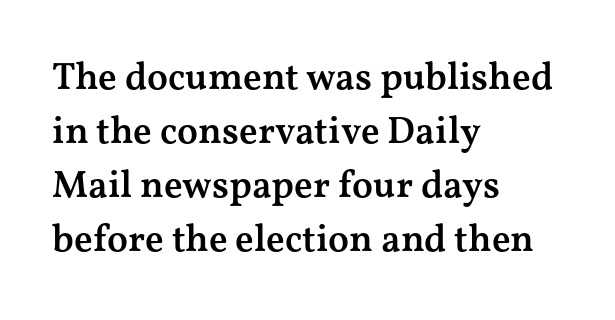
{"serif": "yes", "italic": "no", "bold": "semi", "weight": "semibold", "width": "wide", "stroke_contrast": "medium", "x_height": "medium", "monospaced": "no", "underline": "no", "align": "left", "line_spacing": "normal", "line_spacing_ratio": 1.42, "letter_spacing": "normal", "letter_spacing_em": 0.0, "glyph_px": 38}
